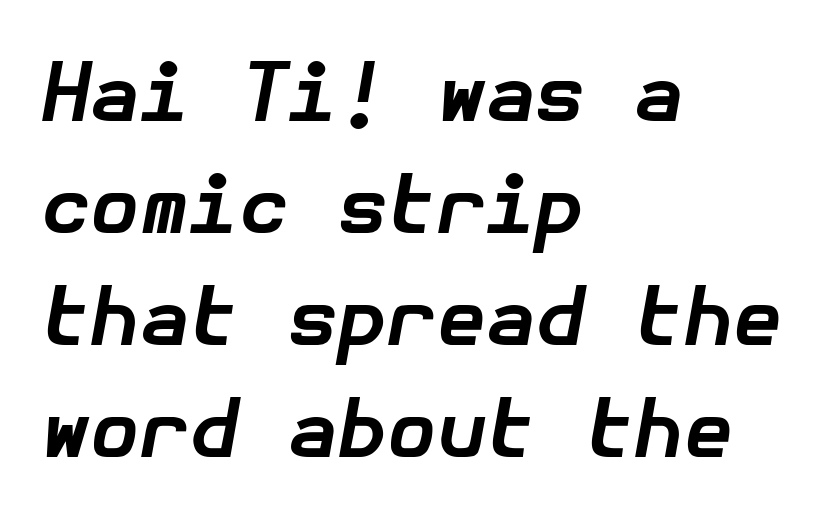
{"italic": "yes", "lean": "right", "slant_degrees": 10, "bold": "yes", "weight": "bold", "width": "normal", "stroke_contrast": "low", "x_height": "medium", "underline": "no", "align": "left", "line_spacing": "normal", "line_spacing_ratio": 1.4, "letter_spacing": "normal", "letter_spacing_em": 0.0, "glyph_px": 80}
